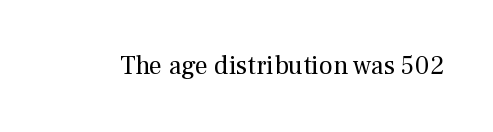
Q: Is the text bold? A: No.
Q: Is the text italic (slanted)? A: No, it is upright.
Q: Is the text underlined? A: No.
Q: Is the spacing between letters normal or unusually wide? A: Normal.
